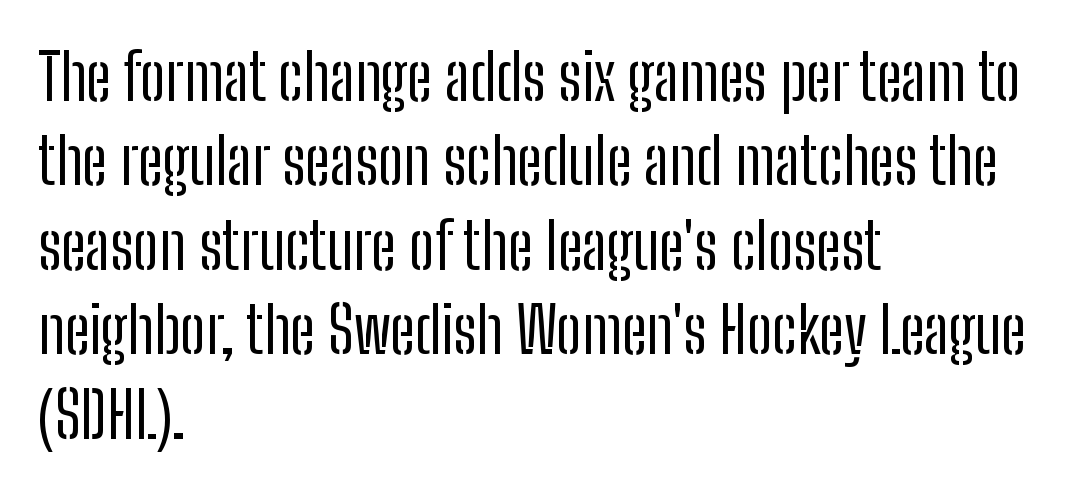
The image shows 64 px regular-weight, condensed sans-serif type, upright; set left-aligned, normal line spacing (1.32x), normal letter spacing, not underlined; low stroke contrast and a medium x-height.
